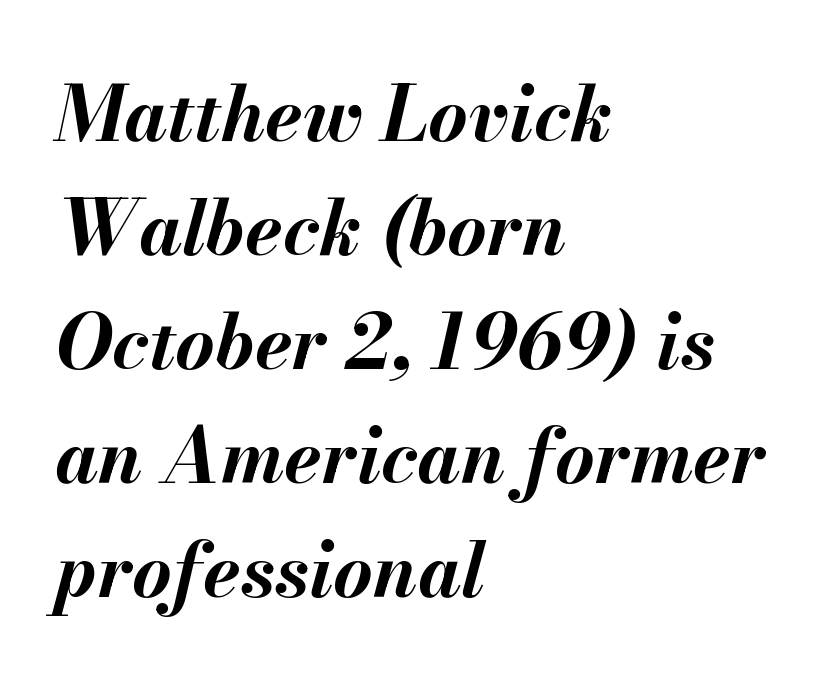
Q: Is the text bold? A: Yes.
Q: Is the text italic (slanted)? A: Yes, it leans right by about 13 degrees.
Q: Is the text underlined? A: No.
Q: How is the paragraph aligned? A: Left-aligned.
Q: Is the spacing between letters normal or unusually wide? A: Normal.
Q: Is the spacing between lines tight, normal or loose? A: Normal.
Q: Width (condensed, normal, or wide)? A: Normal.
Q: Stroke contrast? A: Medium.
Q: x-height? A: Small.
Q: Monospaced? A: No.
